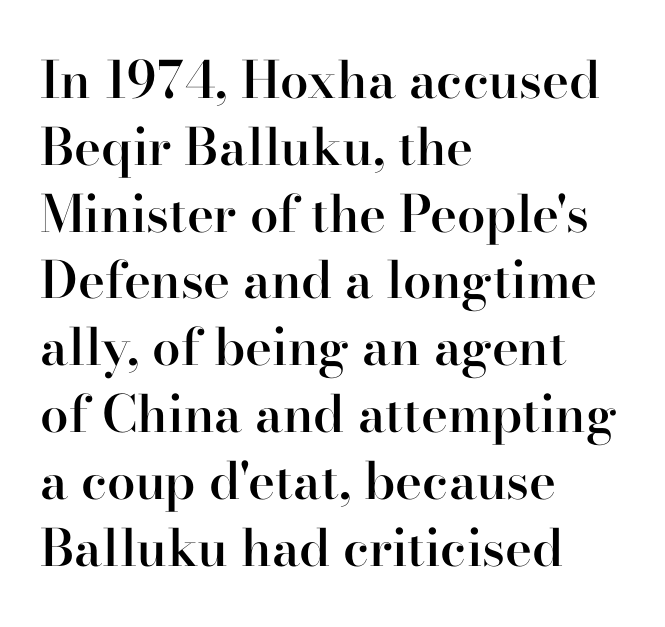
Underline: absent. These lines stack with their left ends in a neat column. Look at the tracking — it's just the regular setting, nothing added. The characters display serif detailing at their extremities. Baseline-to-baseline distance is the conventional proportion of letter height. Looks like regular typesetting: each glyph gets only the width it needs.
